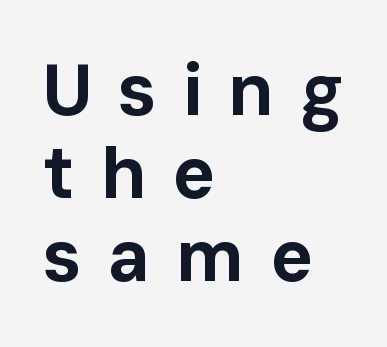
Q: Is the text bold? A: Yes.
Q: Is the text italic (slanted)? A: No, it is upright.
Q: Is the typeface a serif or a sans-serif typeface? A: Sans-serif.
Q: Is the text underlined? A: No.
Q: How is the paragraph aligned? A: Left-aligned.
Q: Is the spacing between letters normal or unusually wide? A: Unusually wide.
Q: Is the spacing between lines tight, normal or loose? A: Tight.
Q: Width (condensed, normal, or wide)? A: Normal.
Q: Stroke contrast? A: Low.
Q: x-height? A: Medium.
Q: Monospaced? A: No.
